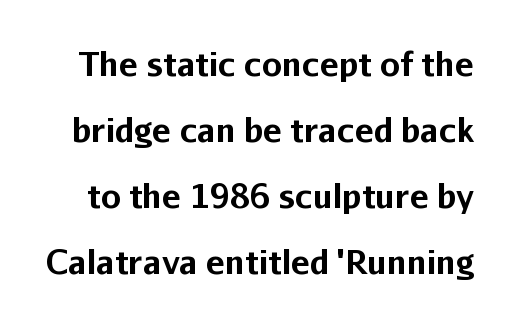
{"serif": "no", "italic": "no", "bold": "yes", "weight": "bold", "width": "normal", "stroke_contrast": "low", "x_height": "medium", "monospaced": "no", "underline": "no", "line_spacing": "loose", "line_spacing_ratio": 2.06, "letter_spacing": "normal", "letter_spacing_em": 0.0, "glyph_px": 32}
